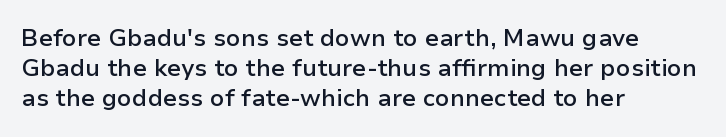
The image shows 24 px text type, upright; set left-aligned, normal line spacing (1.26x), normal letter spacing, not underlined.
